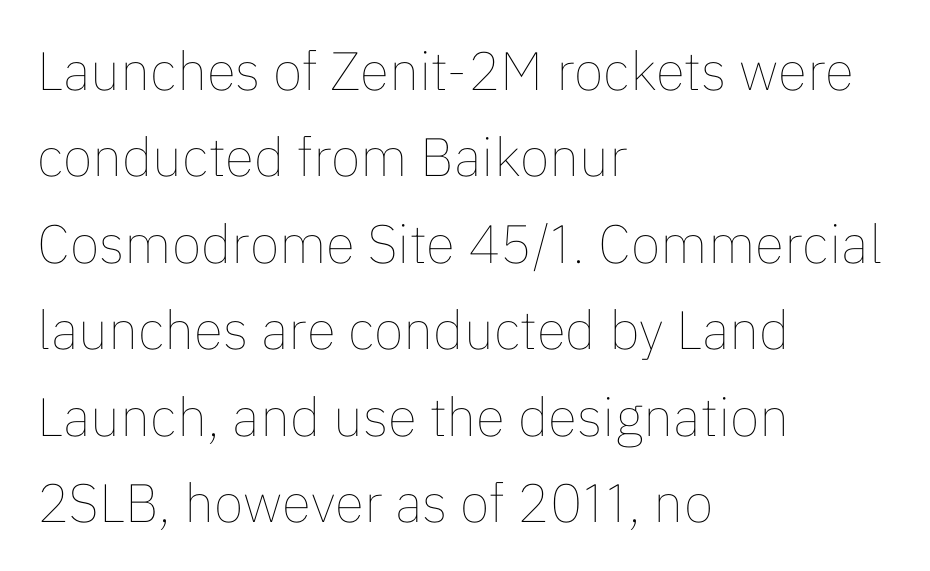
{"italic": "no", "bold": "no", "weight": "thin", "width": "normal", "stroke_contrast": "low", "x_height": "medium", "monospaced": "no", "underline": "no", "align": "left", "line_spacing": "normal", "line_spacing_ratio": 1.6, "letter_spacing": "normal", "letter_spacing_em": 0.0, "glyph_px": 54}
